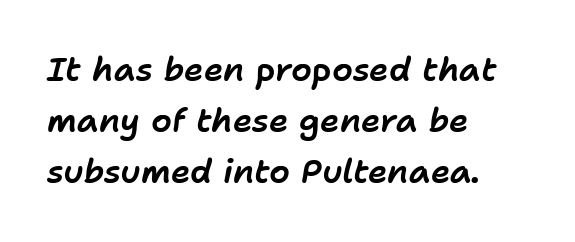
{"italic": "yes", "lean": "right", "slant_degrees": 11, "width": "normal", "stroke_contrast": "low", "x_height": "medium", "monospaced": "no", "underline": "no", "align": "left", "line_spacing": "normal", "line_spacing_ratio": 1.55, "letter_spacing": "normal", "letter_spacing_em": 0.0, "glyph_px": 33}
